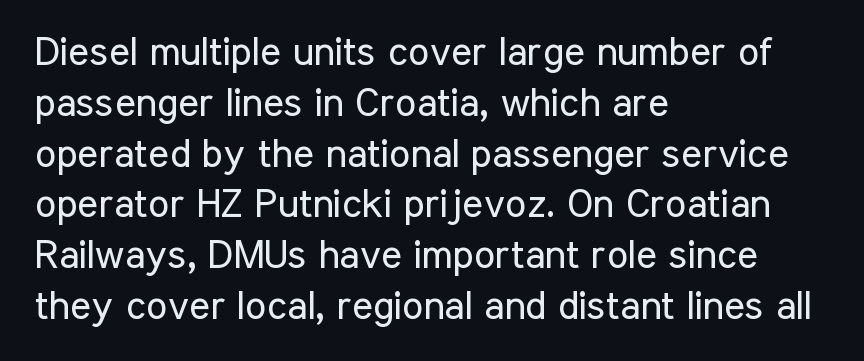
Serif or sans? Sans — the stroke terminals are bare. Letters rest on an invisible, unmarked baseline. These lines are rendered in a variable-pitch font. Caption: face not bold, strokes unweighted. Each new line begins a customary step beneath the previous one.
